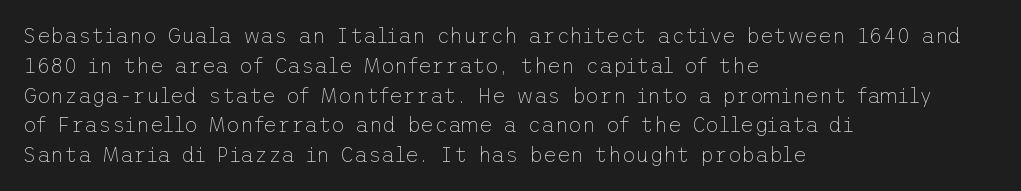
Q: Is the text bold? A: No.
Q: Is the text italic (slanted)? A: No, it is upright.
Q: Is the text underlined? A: No.
Q: How is the paragraph aligned? A: Left-aligned.
Q: Is the spacing between letters normal or unusually wide? A: Normal.
Q: Is the spacing between lines tight, normal or loose? A: Normal.
